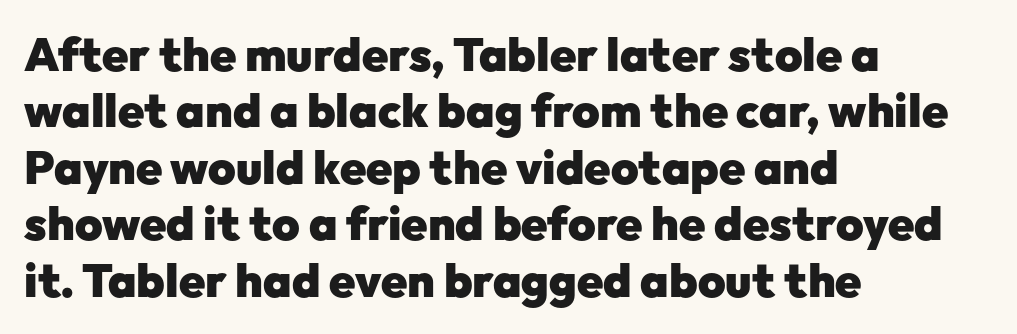
The sample has been set heavy, in full bold. Note the varied advance widths — an 'i' is clearly narrower than an 'm'. The lettering holds an erect, upright posture throughout. Only glyphs here, with clear space below each row. Compared with typical body copy, the letter spacing here is the same.
